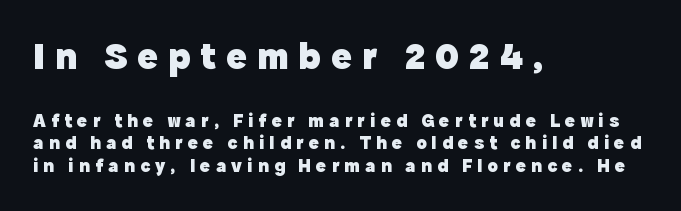
The image shows 38 px heavy sans-serif type, upright; set left-aligned, line spacing 1.19x, unusually wide letter spacing (+0.27 em), not underlined; the first (top) block is 2.0x larger; a medium x-height.
